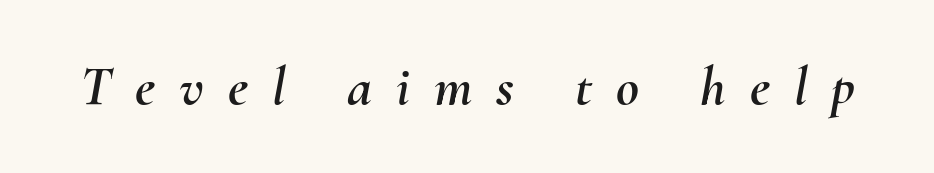
Q: Is the text italic (slanted)? A: Yes, it leans right by about 10 degrees.
Q: Is the text underlined? A: No.
Q: Is the spacing between letters normal or unusually wide? A: Unusually wide.
Q: Width (condensed, normal, or wide)? A: Normal.
Q: Stroke contrast? A: Medium.
Q: x-height? A: Small.
Q: Monospaced? A: No.
